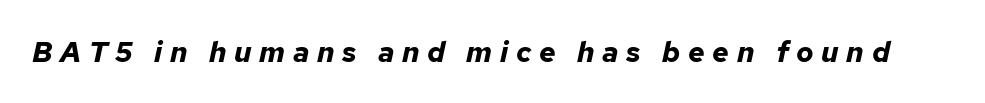
The image shows 29 px bold type, italic (leaning right); set unusually wide letter spacing (+0.26 em), not underlined; low stroke contrast and a medium x-height.
